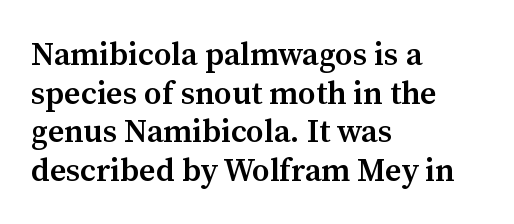
{"serif": "yes", "italic": "no", "bold": "semi", "weight": "semibold", "width": "normal", "stroke_contrast": "medium", "x_height": "medium", "monospaced": "no", "underline": "no", "align": "left", "line_spacing_ratio": 1.21, "letter_spacing": "normal", "letter_spacing_em": 0.0, "glyph_px": 32}
